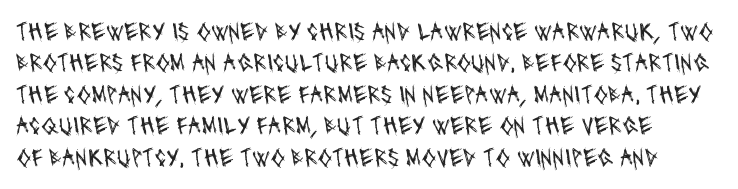
Q: Is the text bold? A: No.
Q: Is the text underlined? A: No.
Q: Is the spacing between letters normal or unusually wide? A: Normal.
